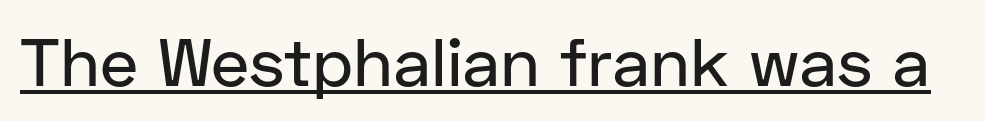
Q: Is the text italic (slanted)? A: No, it is upright.
Q: Is the typeface a serif or a sans-serif typeface? A: Sans-serif.
Q: Is the text underlined? A: Yes.
Q: Is the spacing between letters normal or unusually wide? A: Normal.
Q: Width (condensed, normal, or wide)? A: Normal.
Q: Stroke contrast? A: Low.
Q: x-height? A: Medium.
Q: Monospaced? A: No.
